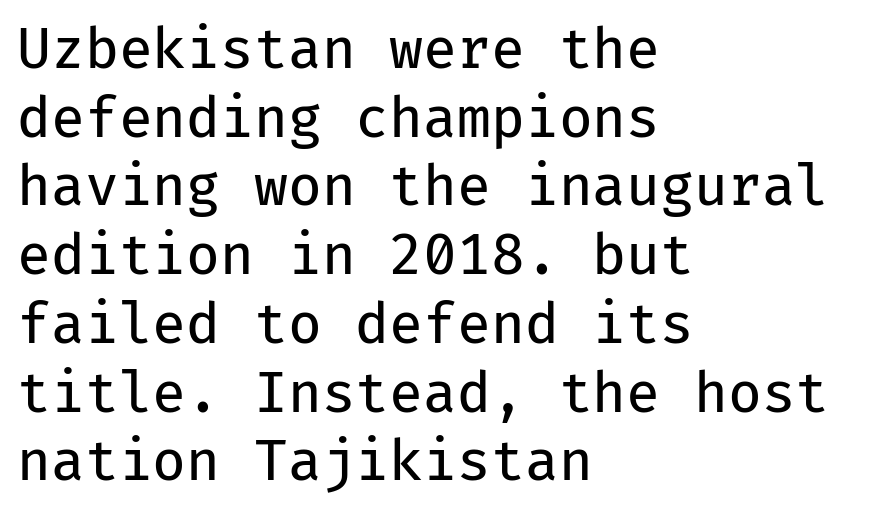
Q: Is the text bold? A: No.
Q: Is the text italic (slanted)? A: No, it is upright.
Q: Is the typeface a serif or a sans-serif typeface? A: Sans-serif.
Q: Is the text underlined? A: No.
Q: How is the paragraph aligned? A: Left-aligned.
Q: Is the spacing between letters normal or unusually wide? A: Normal.
Q: Is the spacing between lines tight, normal or loose? A: Normal.
Q: Width (condensed, normal, or wide)? A: Normal.
Q: Stroke contrast? A: Low.
Q: x-height? A: Medium.
Q: Monospaced? A: Yes.
